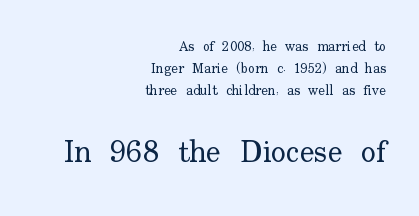
Q: Is the text bold? A: No.
Q: Is the text italic (slanted)? A: No, it is upright.
Q: Is the typeface a serif or a sans-serif typeface? A: Serif.
Q: Is the text underlined? A: No.
Q: How is the paragraph aligned? A: Right-aligned.
Q: Is the spacing between letters normal or unusually wide? A: Normal.
Q: Is the spacing between lines tight, normal or loose? A: Normal.
Q: Which block of text is set in a larger size, the first (top) or the second (bottom)? A: The second (bottom) one.
Q: Width (condensed, normal, or wide)? A: Normal.
Q: Stroke contrast? A: Low.
Q: x-height? A: Small.
Q: Monospaced? A: No.
